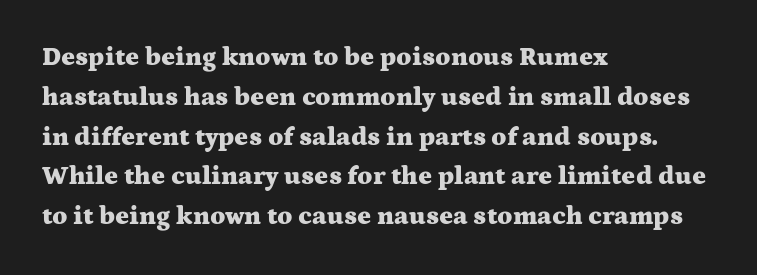
Plenty of ink on the page — the face is bold. Vertical spacing — default. Descenders hang freely into open space. All the whitespace from short lines collects on the right. This rendering leaves character spacing at its baseline value. Do the letters lean? They stand straight.
